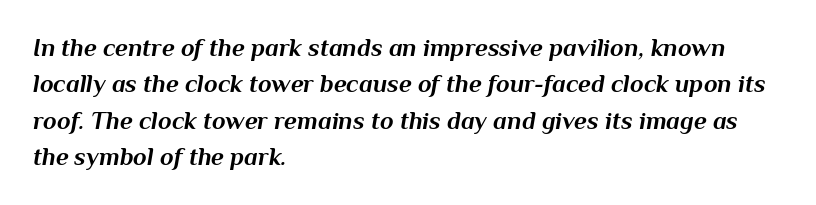
Characters follow at the spacing the type designer built in. On the weight axis this lands at bold, roughly 700. Only glyphs here, with clear space below each row. Rows of type keep a routine distance in the vertical direction. The text carries the slant typical of an italic or oblique font. The text block is weighted toward the left margin, trailing off unevenly rightward.
